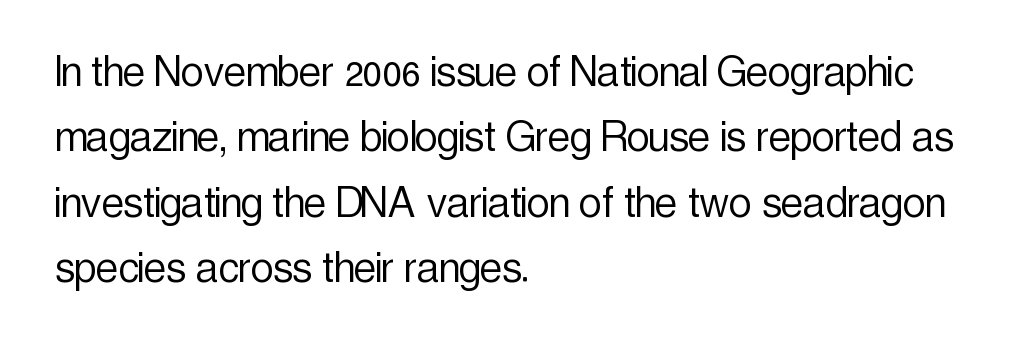
{"serif": "no", "italic": "no", "bold": "no", "weight": "light", "width": "condensed", "x_height": "medium", "monospaced": "no", "underline": "no", "align": "left", "line_spacing": "normal", "line_spacing_ratio": 1.31, "letter_spacing": "normal", "letter_spacing_em": 0.0, "glyph_px": 50}
